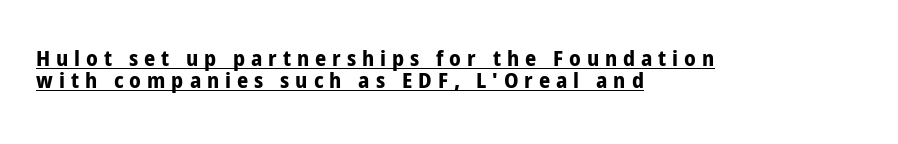
{"italic": "no", "bold": "yes", "underline": "yes", "align": "left", "line_spacing": "tight", "line_spacing_ratio": 1.01, "letter_spacing": "wide", "letter_spacing_em": 0.27, "glyph_px": 22}
